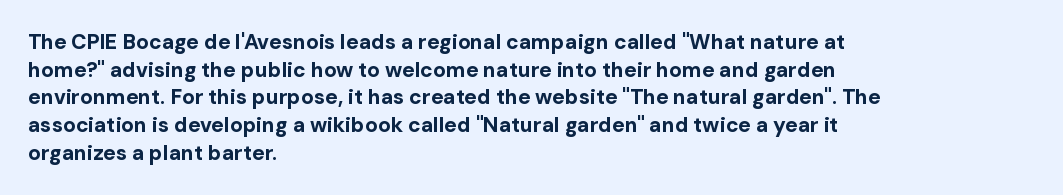
Q: Is the text bold? A: Yes.
Q: Is the text italic (slanted)? A: No, it is upright.
Q: Is the text underlined? A: No.
Q: How is the paragraph aligned? A: Left-aligned.
Q: Is the spacing between letters normal or unusually wide? A: Normal.
Q: Is the spacing between lines tight, normal or loose? A: Normal.
